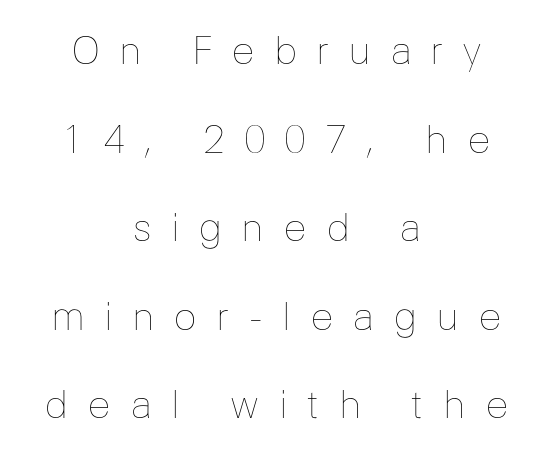
The image shows 39 px thin type, upright; set centered, loose line spacing (2.27x), unusually wide letter spacing (+0.48 em), not underlined; low stroke contrast and a medium x-height.
